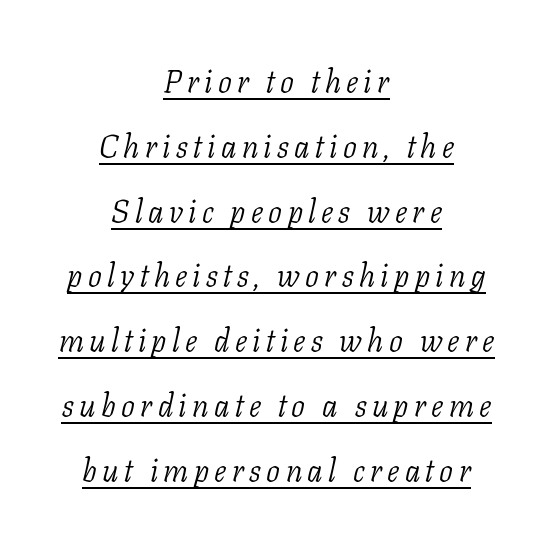
Spacing verdict: proportional, widths tailored to each character. Serif or sans? Serif — the stroke terminals have little feet. Underlining? Definitely there. The whitespace from short lines is split evenly between both sides. Stems and bowls with no extra thickness — not bold.
